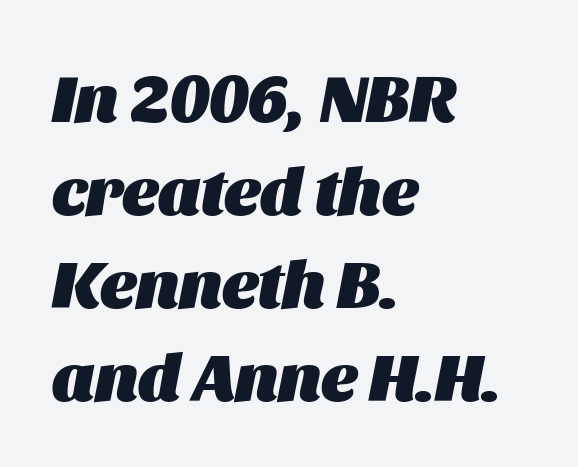
{"italic": "yes", "lean": "right", "slant_degrees": 11, "bold": "yes", "weight": "heavy", "width": "normal", "stroke_contrast": "medium", "x_height": "large", "monospaced": "no", "underline": "no", "align": "left", "line_spacing": "normal", "line_spacing_ratio": 1.37, "letter_spacing": "normal", "letter_spacing_em": 0.0, "glyph_px": 68}
